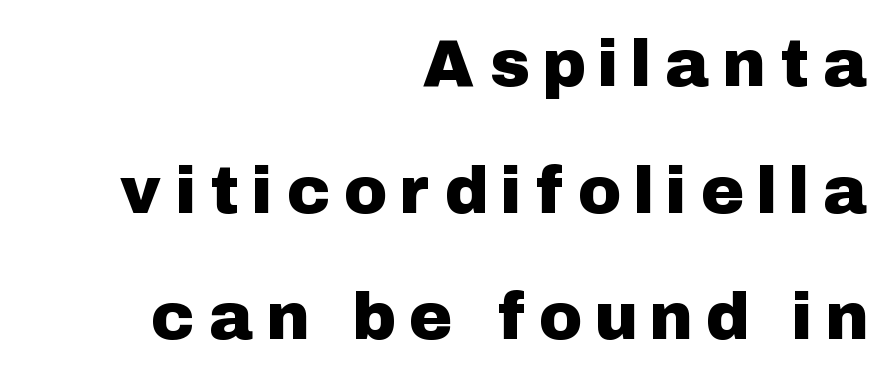
{"serif": "no", "italic": "no", "width": "normal", "stroke_contrast": "low", "x_height": "medium", "monospaced": "no", "underline": "no", "align": "right", "line_spacing": "loose", "line_spacing_ratio": 1.92, "letter_spacing": "wide", "letter_spacing_em": 0.26, "glyph_px": 66}
